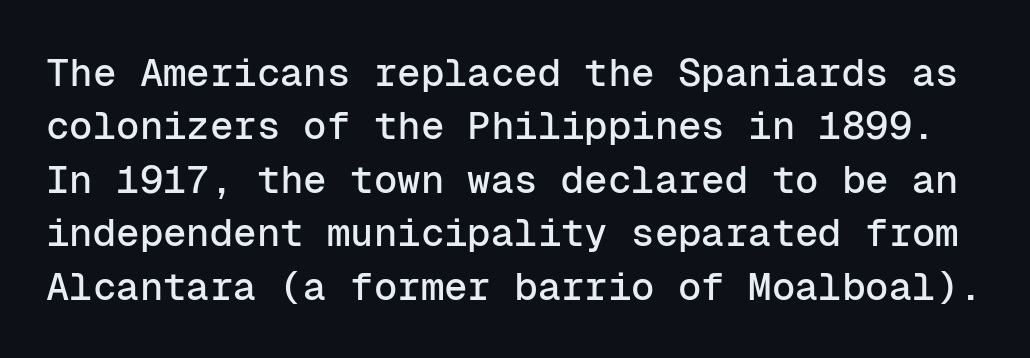
Q: Is the text italic (slanted)? A: No, it is upright.
Q: Is the typeface a serif or a sans-serif typeface? A: Sans-serif.
Q: Is the text underlined? A: No.
Q: Is the spacing between letters normal or unusually wide? A: Normal.
Q: Is the spacing between lines tight, normal or loose? A: Normal.
Q: Width (condensed, normal, or wide)? A: Normal.
Q: Stroke contrast? A: Low.
Q: x-height? A: Medium.
Q: Monospaced? A: Yes.
